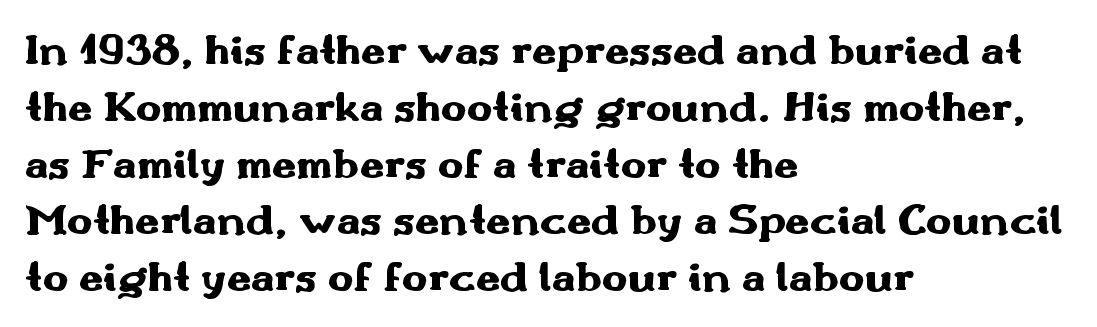
Q: Is the text bold? A: Yes.
Q: Is the text italic (slanted)? A: No, it is upright.
Q: Is the typeface a serif or a sans-serif typeface? A: Sans-serif.
Q: Is the text underlined? A: No.
Q: How is the paragraph aligned? A: Left-aligned.
Q: Is the spacing between letters normal or unusually wide? A: Normal.
Q: Is the spacing between lines tight, normal or loose? A: Normal.
Q: Width (condensed, normal, or wide)? A: Wide.
Q: Stroke contrast? A: Medium.
Q: x-height? A: Small.
Q: Monospaced? A: No.
